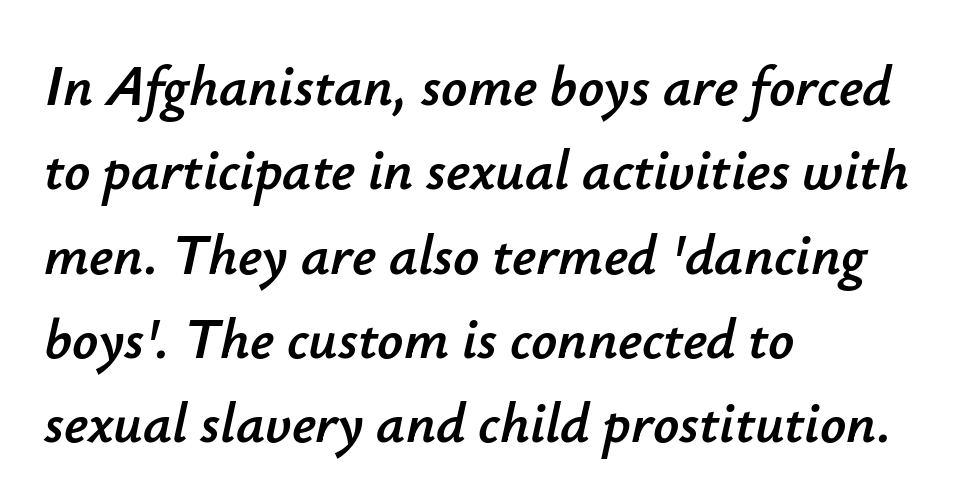
Nobody drew a line under any word here. Honestly, the letter spacing is just normal — you wouldn't notice it. The vertical gap from one line to the next is medium. Teacher's note: observe the even left margin — that is flush-left alignment.
